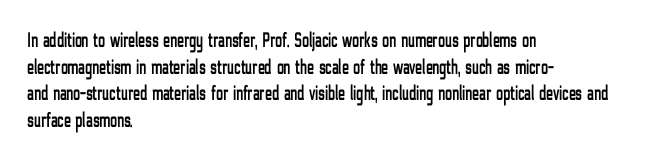
{"italic": "no", "underline": "no", "align": "left", "line_spacing": "normal", "line_spacing_ratio": 1.27, "letter_spacing": "normal", "letter_spacing_em": 0.0, "glyph_px": 21}
